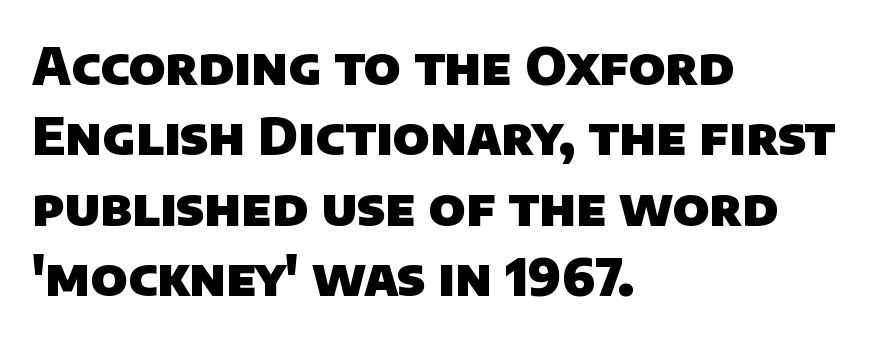
The sample has been set heavy, in full bold. The glyphs in this specimen are sans serif. These lines are set flush left with a ragged right edge. You could not count columns in this text — the font is proportionally spaced.
